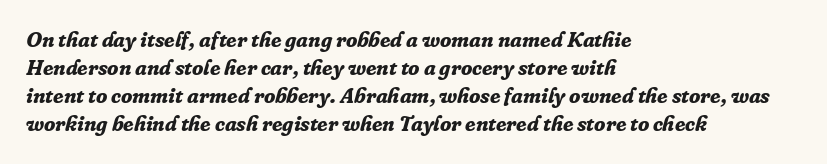
Q: Is the text bold? A: Yes.
Q: Is the text italic (slanted)? A: Yes, it leans right by about 16 degrees.
Q: Is the text underlined? A: No.
Q: How is the paragraph aligned? A: Left-aligned.
Q: Is the spacing between letters normal or unusually wide? A: Normal.
Q: Is the spacing between lines tight, normal or loose? A: Normal.
